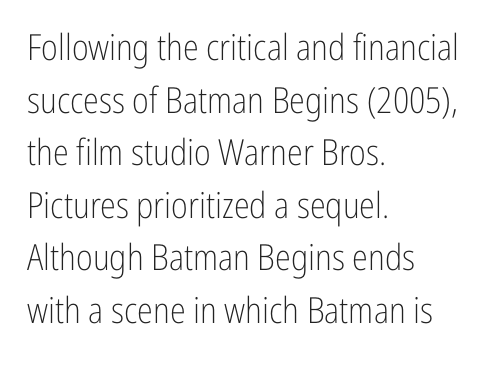
Typeset ragged right — the left edge is the straight one. Bare-footed words on every line. Looks like regular typesetting: each glyph gets only the width it needs. This sample uses plain, unmodified letter spacing. The line-height multiplier appears to be the usual default. Weight: in the light-to-regular range.
